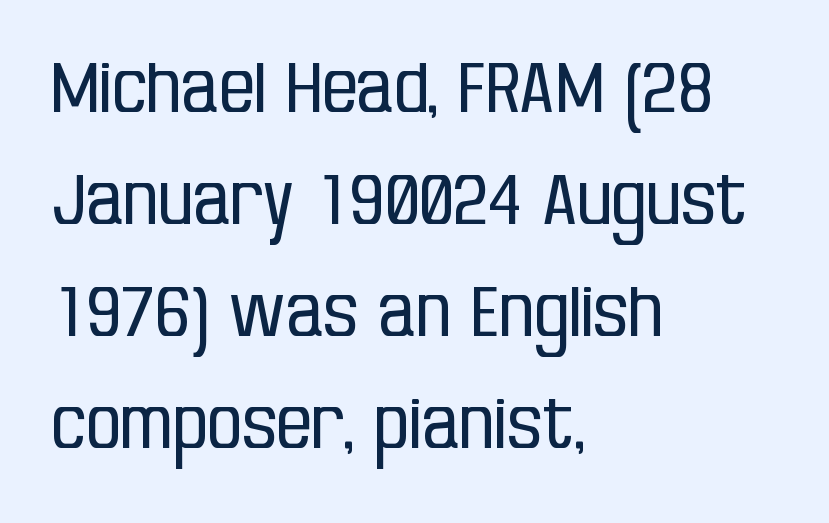
Q: Is the text bold? A: No.
Q: Is the text italic (slanted)? A: No, it is upright.
Q: Is the typeface a serif or a sans-serif typeface? A: Sans-serif.
Q: Is the text underlined? A: No.
Q: How is the paragraph aligned? A: Left-aligned.
Q: Is the spacing between letters normal or unusually wide? A: Normal.
Q: Is the spacing between lines tight, normal or loose? A: Normal.
Q: Width (condensed, normal, or wide)? A: Condensed.
Q: Stroke contrast? A: Low.
Q: x-height? A: Large.
Q: Monospaced? A: No.
